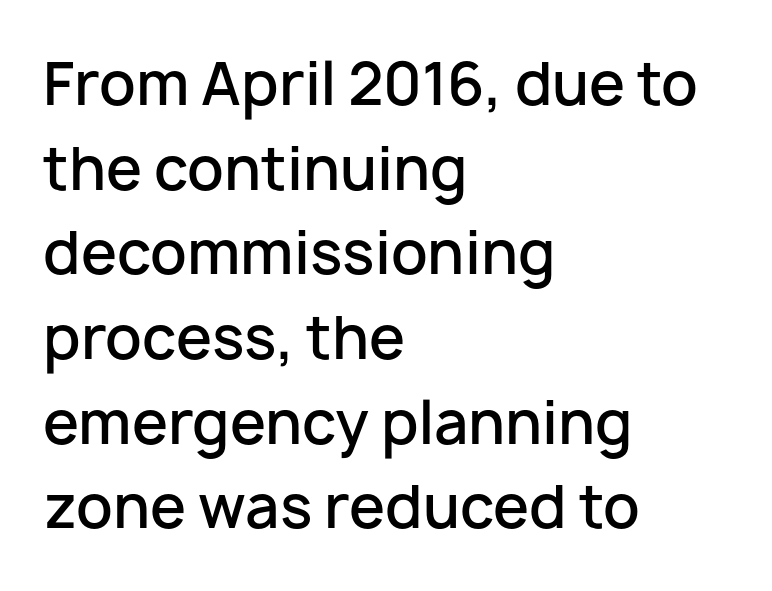
{"serif": "no", "italic": "no", "bold": "semi", "weight": "semibold", "width": "normal", "stroke_contrast": "low", "x_height": "medium", "monospaced": "no", "underline": "no", "align": "left", "line_spacing": "normal", "line_spacing_ratio": 1.46, "letter_spacing": "normal", "letter_spacing_em": 0.0, "glyph_px": 58}
